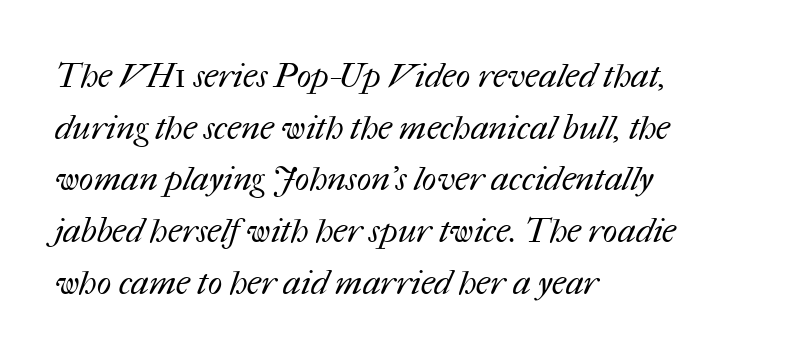
Q: Is the text bold? A: No.
Q: Is the text underlined? A: No.
Q: How is the paragraph aligned? A: Left-aligned.
Q: Is the spacing between letters normal or unusually wide? A: Normal.
Q: Is the spacing between lines tight, normal or loose? A: Normal.
Q: Width (condensed, normal, or wide)? A: Normal.
Q: Stroke contrast? A: Medium.
Q: x-height? A: Medium.
Q: Monospaced? A: No.
